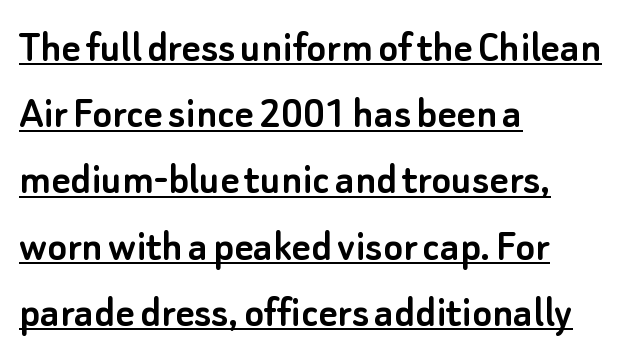
{"serif": "no", "italic": "no", "width": "normal", "stroke_contrast": "low", "x_height": "small", "monospaced": "no", "underline": "yes", "align": "left", "line_spacing": "normal", "line_spacing_ratio": 1.44, "letter_spacing": "normal", "letter_spacing_em": 0.0, "glyph_px": 46}
